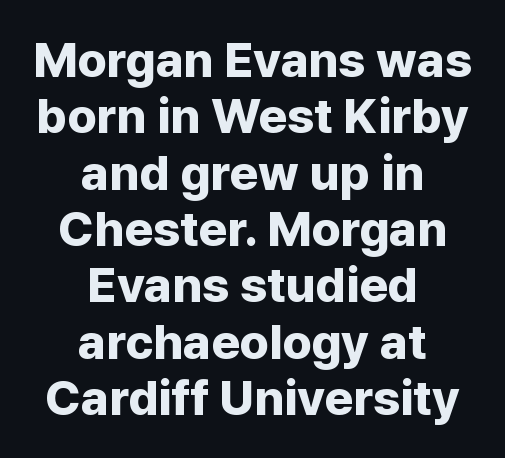
Pretty heavy lettering here — definitely bold. Both edges are ragged and mirror each other, which tells us the setting is centered. The strip under each line holds only bare page. In terms of posture, this sample is upright. Caption: standard tracking, unaltered. Is this a fixed-width face? No — the glyphs have proportional, varying widths.
